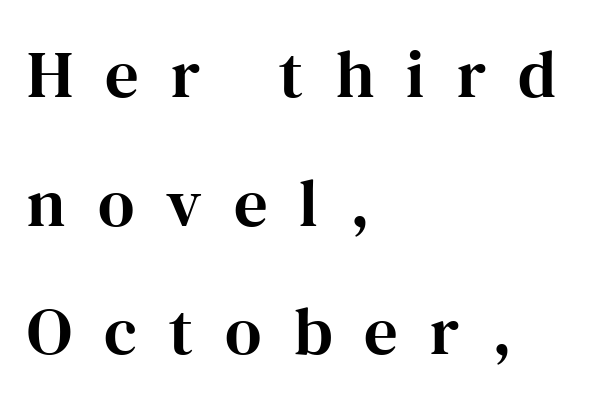
Q: Is the text italic (slanted)? A: No, it is upright.
Q: Is the typeface a serif or a sans-serif typeface? A: Serif.
Q: Is the text underlined? A: No.
Q: How is the paragraph aligned? A: Left-aligned.
Q: Is the spacing between letters normal or unusually wide? A: Unusually wide.
Q: Is the spacing between lines tight, normal or loose? A: Loose.
Q: Width (condensed, normal, or wide)? A: Normal.
Q: Stroke contrast? A: High.
Q: x-height? A: Medium.
Q: Monospaced? A: No.
